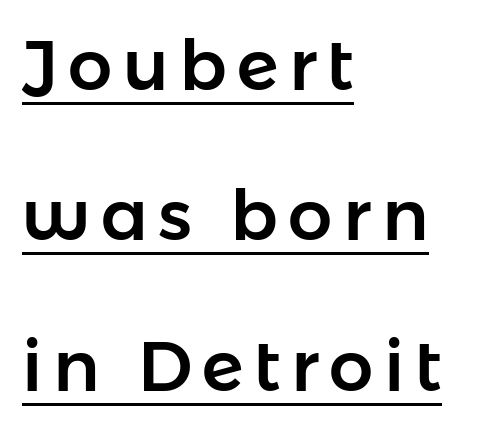
{"serif": "no", "italic": "no", "width": "normal", "stroke_contrast": "low", "x_height": "medium", "monospaced": "no", "underline": "yes", "align": "left", "line_spacing": "loose", "line_spacing_ratio": 2.15, "glyph_px": 70}
